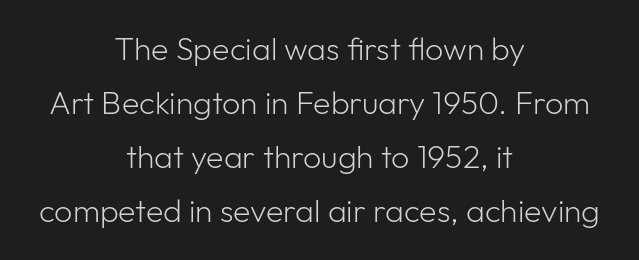
{"serif": "no", "italic": "no", "bold": "no", "weight": "light", "width": "normal", "stroke_contrast": "low", "x_height": "medium", "monospaced": "no", "underline": "no", "align": "center", "line_spacing": "normal", "line_spacing_ratio": 1.69, "letter_spacing": "normal", "letter_spacing_em": 0.0, "glyph_px": 32}
